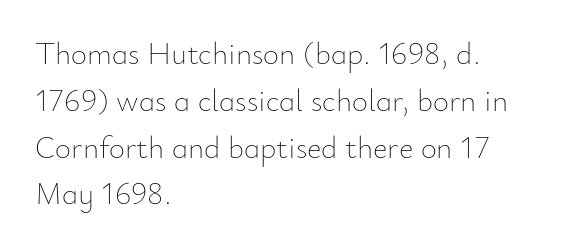
The image shows 31 px thin type, upright; set left-aligned, normal line spacing (1.51x), normal letter spacing, not underlined; low stroke contrast and a small x-height.
